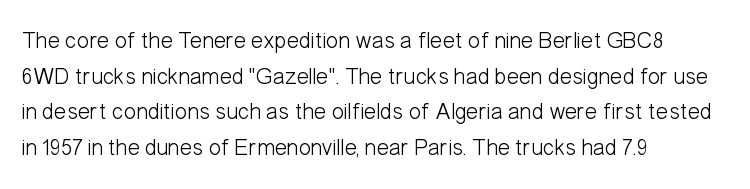
Q: Is the text bold? A: No.
Q: Is the text italic (slanted)? A: No, it is upright.
Q: Is the text underlined? A: No.
Q: How is the paragraph aligned? A: Left-aligned.
Q: Is the spacing between letters normal or unusually wide? A: Normal.
Q: Is the spacing between lines tight, normal or loose? A: Normal.
